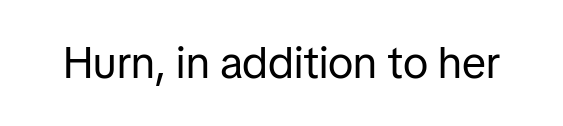
A roman cut, with each character standing at attention. Spacing between characters is what you'd get straight out of the box. A typesetter would call this proportional, since set widths differ per character. Check where the strokes stop: nothing finishes them off — pure sans.
